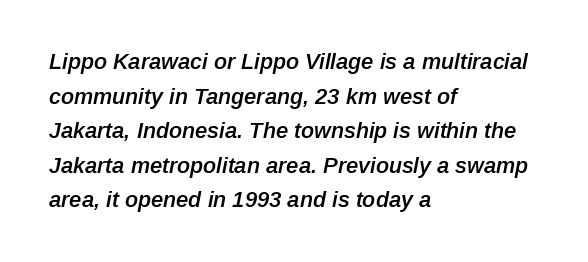
The paragraph has a hard left edge and a soft right edge. Weight: semibold (demi). Slanted lettering throughout. The face used here is rendered with its standard letterfit. The zone under the glyphs is completely vacant.
